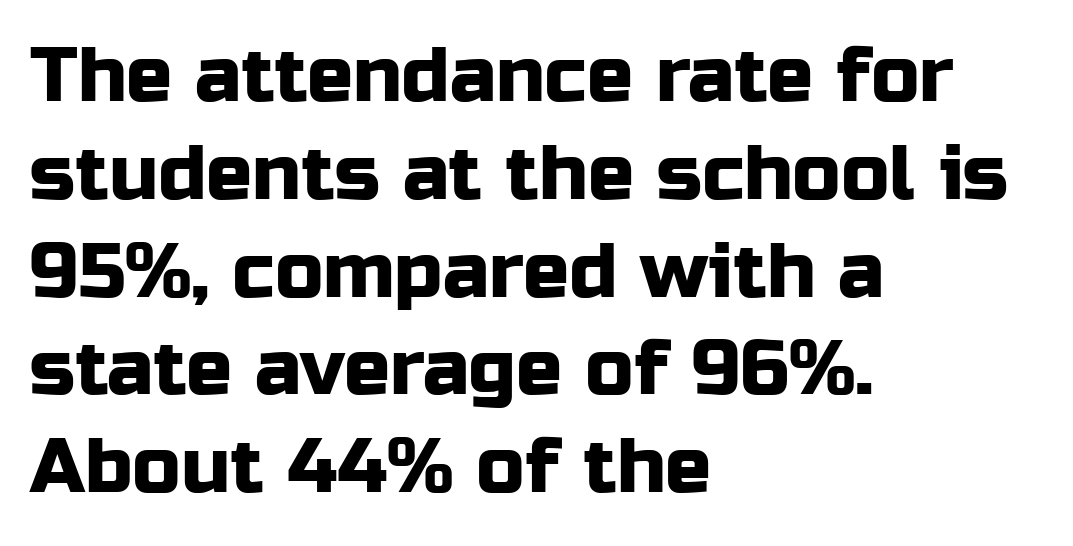
The image shows 77 px sans-serif type, upright; set left-aligned, normal line spacing (1.27x), normal letter spacing, not underlined; low stroke contrast and a medium x-height.
